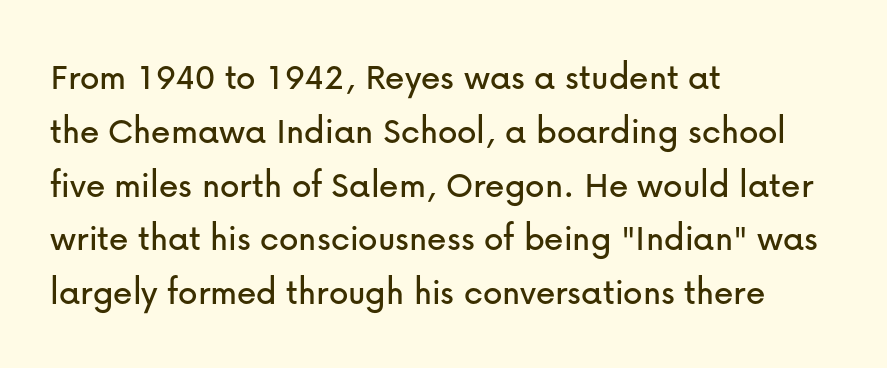
{"serif": "no", "italic": "no", "width": "normal", "stroke_contrast": "low", "x_height": "medium", "monospaced": "no", "underline": "no", "align": "left", "line_spacing": "normal", "line_spacing_ratio": 1.38, "letter_spacing": "normal", "letter_spacing_em": 0.0, "glyph_px": 39}
